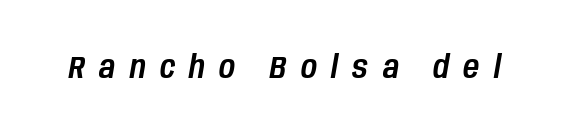
A typesetter would call this heavily tracked-out type. Slant detected: the letters are inclined. The foot of each line stays bare and open. Is this a fixed-width face? No — the glyphs have proportional, varying widths.
